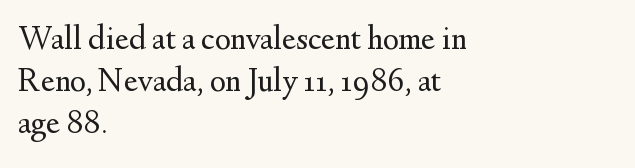
{"serif": "yes", "italic": "no", "bold": "no", "weight": "regular", "width": "normal", "stroke_contrast": "medium", "x_height": "small", "monospaced": "no", "underline": "no", "align": "left", "line_spacing_ratio": 1.24, "letter_spacing": "normal", "letter_spacing_em": 0.0, "glyph_px": 34}
